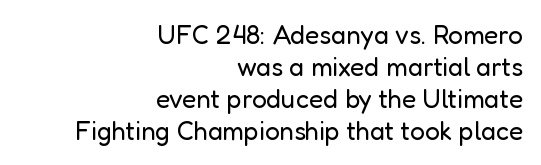
Q: Is the text bold? A: No.
Q: Is the text italic (slanted)? A: No, it is upright.
Q: Is the text underlined? A: No.
Q: How is the paragraph aligned? A: Right-aligned.
Q: Is the spacing between letters normal or unusually wide? A: Normal.
